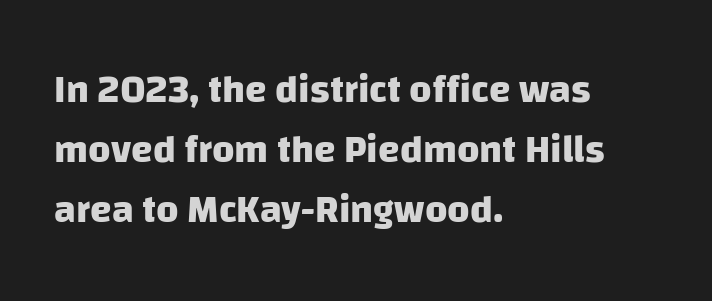
Typographic density is high because the face is bold. Horizontal alignment here is leftward, the default for most running prose. Each word holds together tightly as a unit, with standard inter-letter gaps. The passage shown is typed in a proportional face where columns would drift. Descenders are the only things crossing below the line. I'd call this a sans setting — the letters go barefoot.
